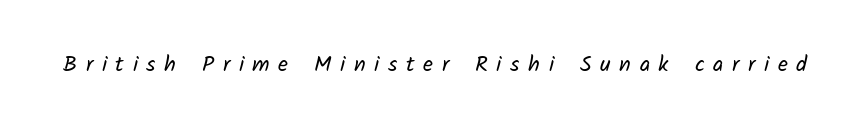
Q: Is the text bold? A: No.
Q: Is the text underlined? A: No.
Q: Is the spacing between letters normal or unusually wide? A: Unusually wide.
